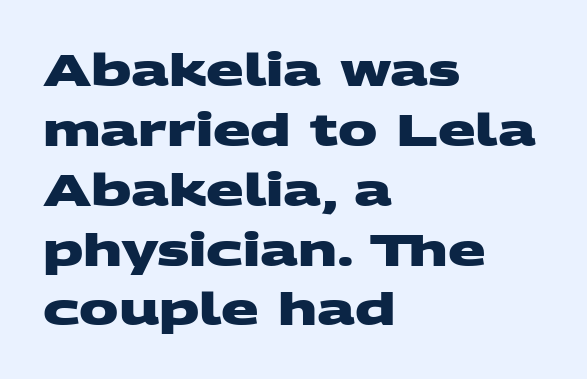
The image shows 44 px heavy, wide sans-serif type; set left-aligned, normal line spacing (1.36x), normal letter spacing, not underlined; medium stroke contrast and a large x-height.
